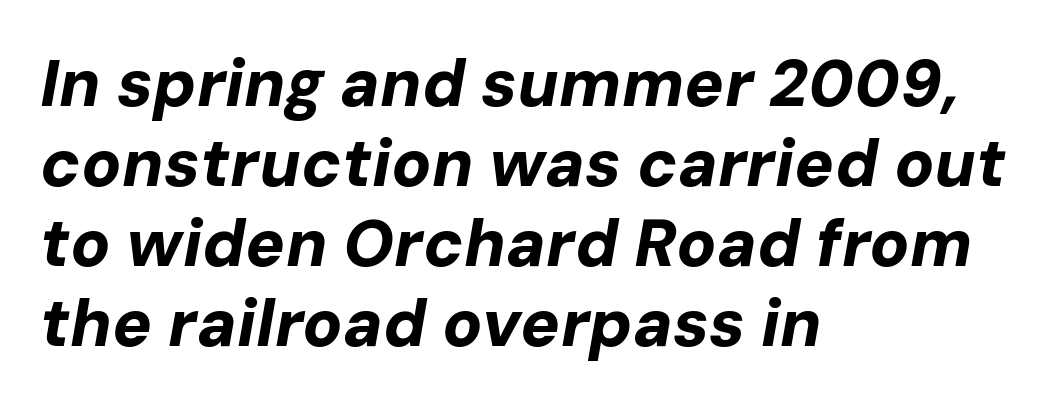
Plain, unruled lines of type. The passage shown has conventional tracking throughout. Is this a fixed-width face? No — the glyphs have proportional, varying widths. Emphasis by weight is at full strength: bold. In CSS terms this would be text-align: left. The axis of the letterforms is tilted away from vertical.
